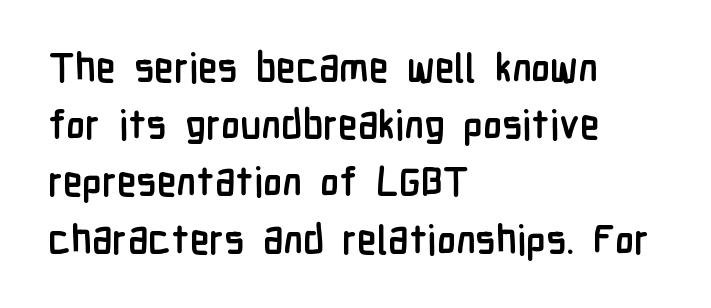
{"serif": "no", "italic": "no", "bold": "yes", "weight": "semibold", "width": "condensed", "stroke_contrast": "low", "x_height": "medium", "monospaced": "no", "underline": "no", "align": "left", "line_spacing": "normal", "line_spacing_ratio": 1.43, "letter_spacing": "normal", "letter_spacing_em": 0.0, "glyph_px": 40}
